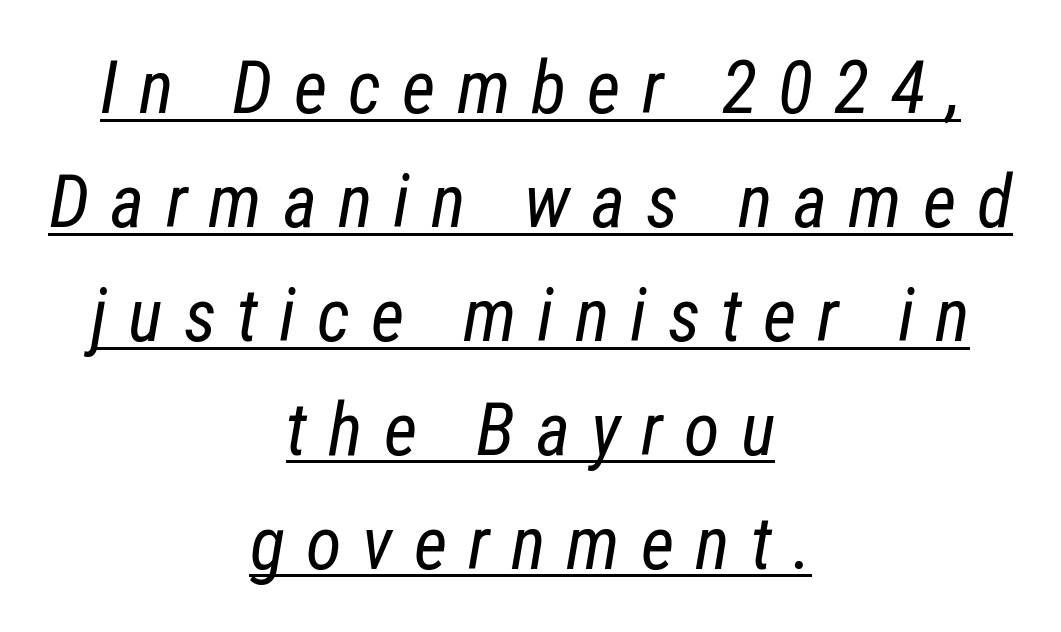
Q: Is the text bold? A: No.
Q: Is the text italic (slanted)? A: Yes, it leans right by about 12 degrees.
Q: Is the text underlined? A: Yes.
Q: How is the paragraph aligned? A: Centered.
Q: Is the spacing between letters normal or unusually wide? A: Unusually wide.
Q: Is the spacing between lines tight, normal or loose? A: Normal.
Q: Width (condensed, normal, or wide)? A: Condensed.
Q: Stroke contrast? A: Low.
Q: x-height? A: Medium.
Q: Monospaced? A: No.
